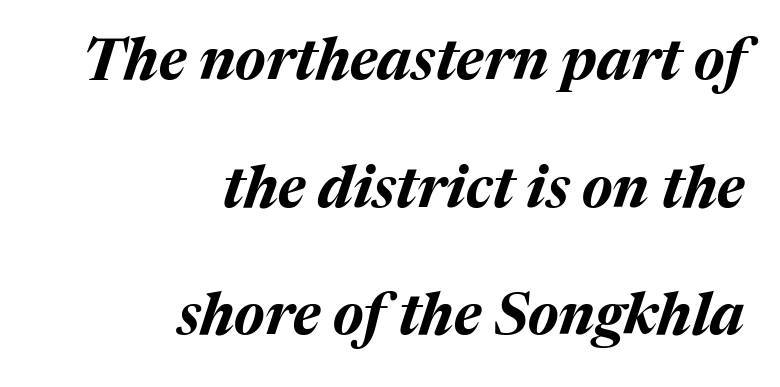
The image shows 58 px bold type, italic (leaning right); set right-aligned, loose line spacing (2.2x), normal letter spacing, not underlined; medium stroke contrast and a medium x-height.
